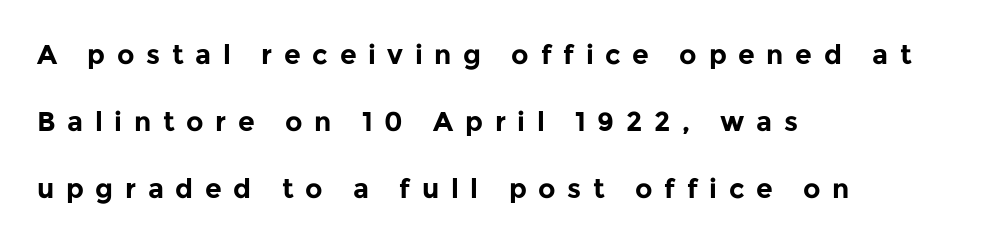
Check the space under the baseline: it is left empty. The font's upright variant was chosen for this text. The font is running at its bold setting. Short note: letters widely spaced. Baseline-to-baseline distance is far greater than the letter height.
